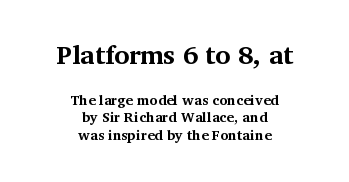
In terms of weight, the rendering is a true, heavy bold. The gaps between neighbouring characters are ordinary and unremarkable. Horizontal alignment here is central, giving a formal, balanced look. Lines of text with bare space underneath.
